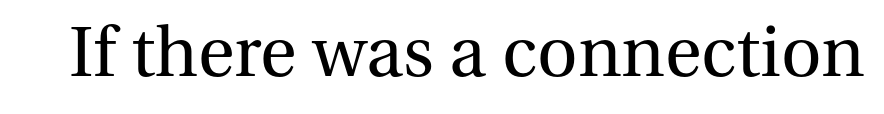
{"serif": "yes", "italic": "no", "bold": "no", "weight": "regular", "width": "normal", "stroke_contrast": "medium", "x_height": "medium", "monospaced": "no", "underline": "no", "letter_spacing": "normal", "letter_spacing_em": 0.0, "glyph_px": 75}
